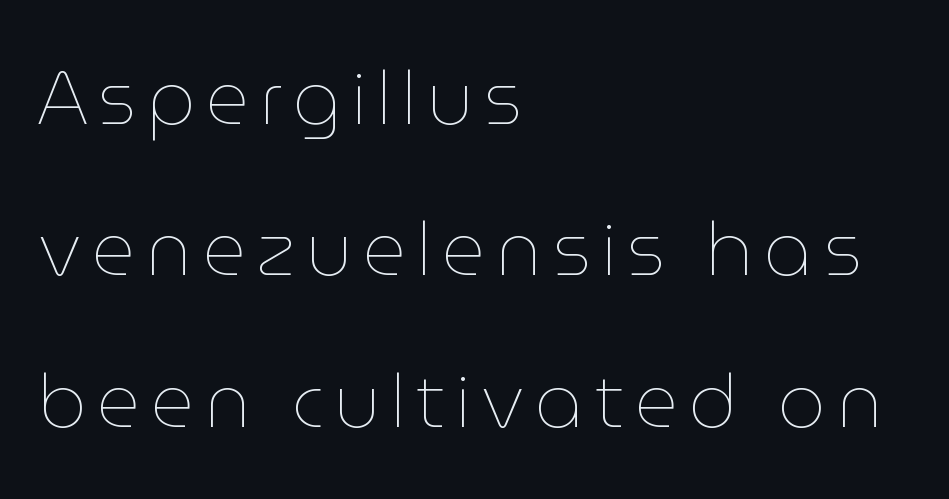
The setting favours the left margin, as ordinary paragraphs usually do. Nothing heavy about these letters — not bold at all. Notice how the stems are strictly vertical — no italics here. The letters advance in unequal steps, a hallmark of proportional type.
